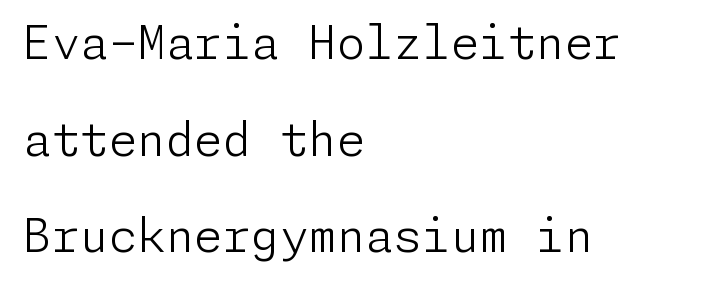
Q: Is the text bold? A: No.
Q: Is the text italic (slanted)? A: No, it is upright.
Q: Is the typeface a serif or a sans-serif typeface? A: Sans-serif.
Q: Is the text underlined? A: No.
Q: How is the paragraph aligned? A: Left-aligned.
Q: Is the spacing between letters normal or unusually wide? A: Normal.
Q: Is the spacing between lines tight, normal or loose? A: Loose.
Q: Width (condensed, normal, or wide)? A: Normal.
Q: Stroke contrast? A: Low.
Q: x-height? A: Medium.
